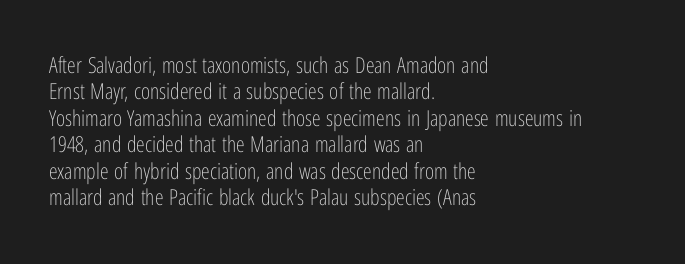
This sample uses an upright cut, with every glyph sitting square on the baseline. Underlining? Definitely not there. Heaviness? Minimal to ordinary, like unemphasized prose. Short note: letters normally spaced. Where is the straight margin? On the left.
